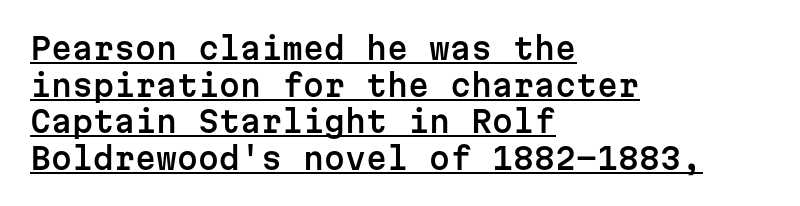
The image shows 30 px sans-serif type, upright, monospaced; set left-aligned, line spacing 1.22x, normal letter spacing, underlined; low stroke contrast and a medium x-height.
